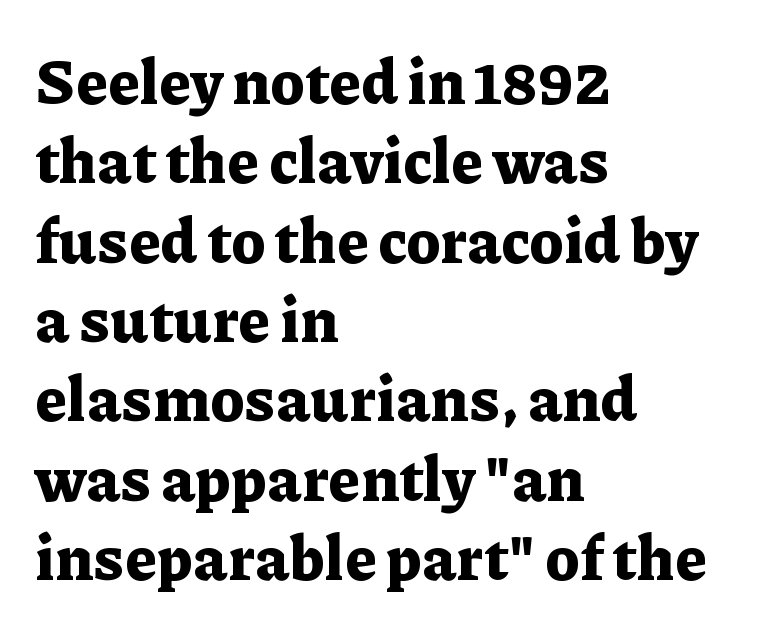
The image shows 62 px bold serif type, upright; set left-aligned, normal line spacing (1.28x), normal letter spacing, not underlined; low stroke contrast and a medium x-height.
